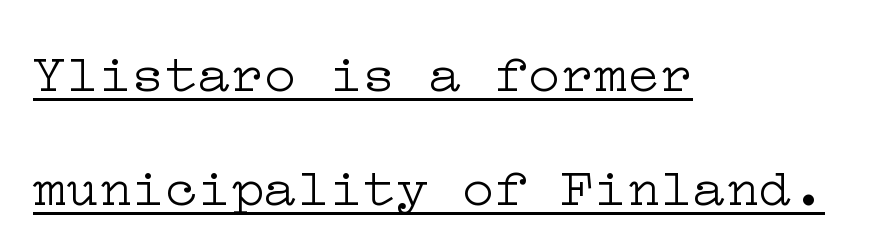
The image shows 55 px light, wide serif type, upright; set left-aligned, loose line spacing (2.08x), normal letter spacing, underlined; low stroke contrast and a medium x-height.
